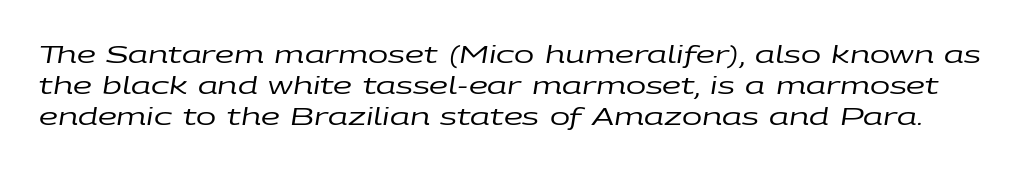
The image shows 24 px text type, italic (leaning right); set normal line spacing (1.3x), normal letter spacing, not underlined.
